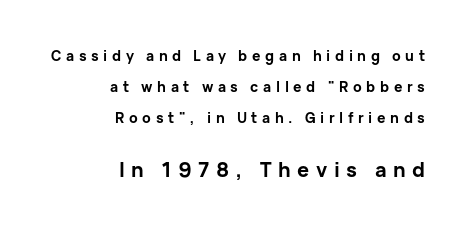
{"italic": "no", "bold": "yes", "underline": "no", "align": "right", "line_spacing": "loose", "line_spacing_ratio": 2.21, "letter_spacing": "wide", "letter_spacing_em": 0.33, "larger_block": "second", "size_ratio": 1.43, "glyph_px": 20}
